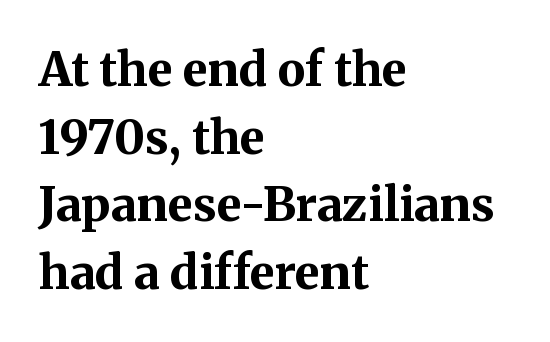
The image shows 47 px bold serif type, upright; set left-aligned, normal line spacing (1.44x), normal letter spacing, not underlined; medium stroke contrast and a medium x-height.
